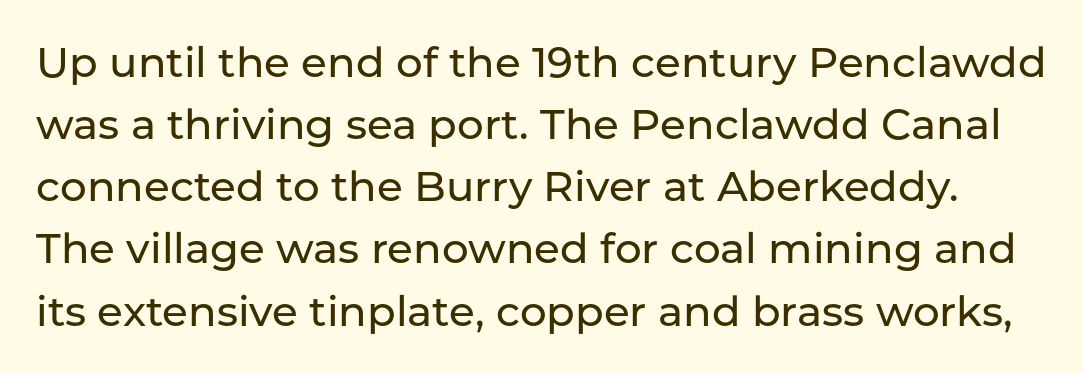
This is roman type, the default non-slanted kind. Look at the bottom of the vertical strokes: they stop flat, with no serifs. The space between consecutive lines is moderate. A typesetter would call this proportional, since set widths differ per character. Rule under the text: the space is simply empty.
